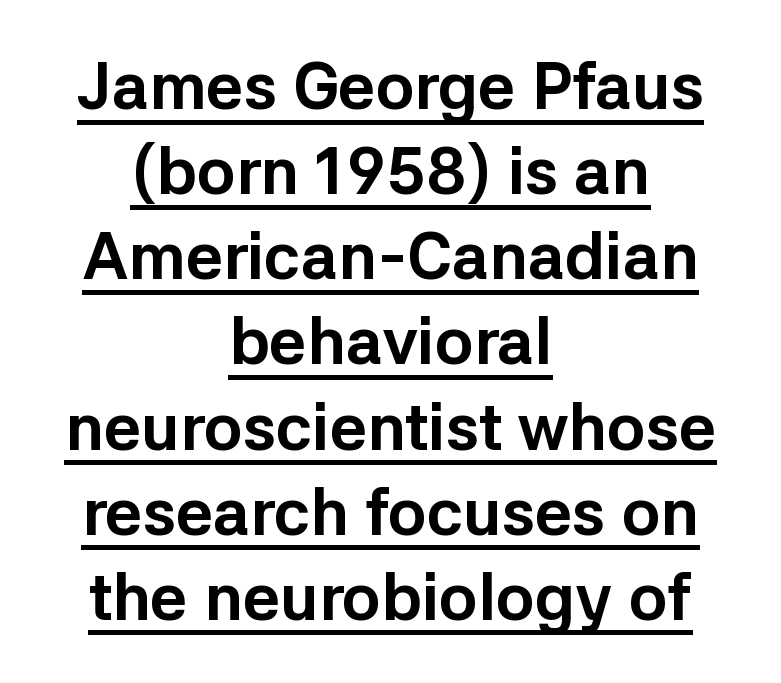
Q: Is the text bold? A: Yes.
Q: Is the text italic (slanted)? A: No, it is upright.
Q: Is the typeface a serif or a sans-serif typeface? A: Sans-serif.
Q: Is the text underlined? A: Yes.
Q: How is the paragraph aligned? A: Centered.
Q: Is the spacing between letters normal or unusually wide? A: Normal.
Q: Is the spacing between lines tight, normal or loose? A: Normal.
Q: Width (condensed, normal, or wide)? A: Normal.
Q: Stroke contrast? A: Low.
Q: x-height? A: Medium.
Q: Monospaced? A: No.
